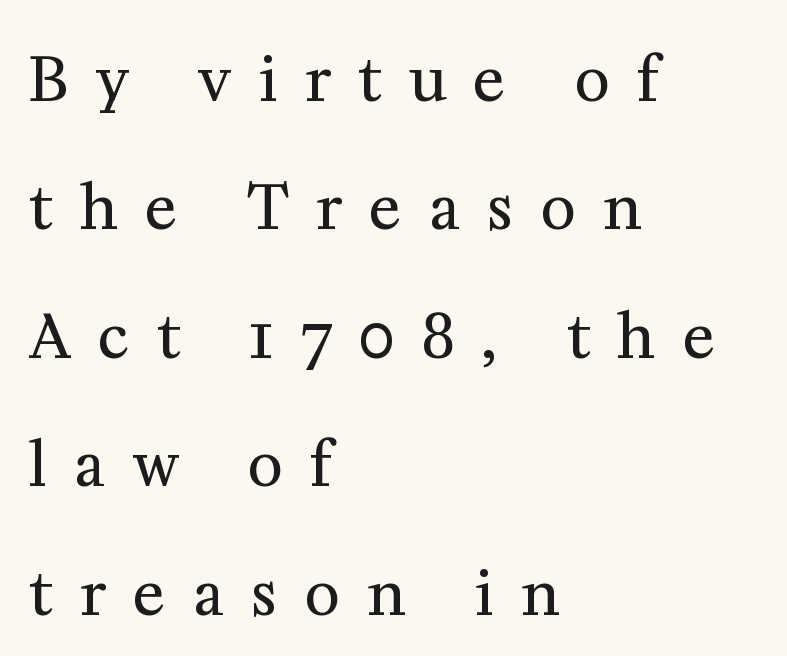
The image shows 60 px regular-weight serif type, upright; set left-aligned, loose line spacing (2.14x), unusually wide letter spacing (+0.46 em), not underlined; medium stroke contrast and a medium x-height.
